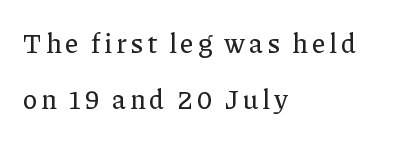
{"italic": "no", "underline": "no", "align": "left", "line_spacing": "loose", "line_spacing_ratio": 2.07, "glyph_px": 27}
